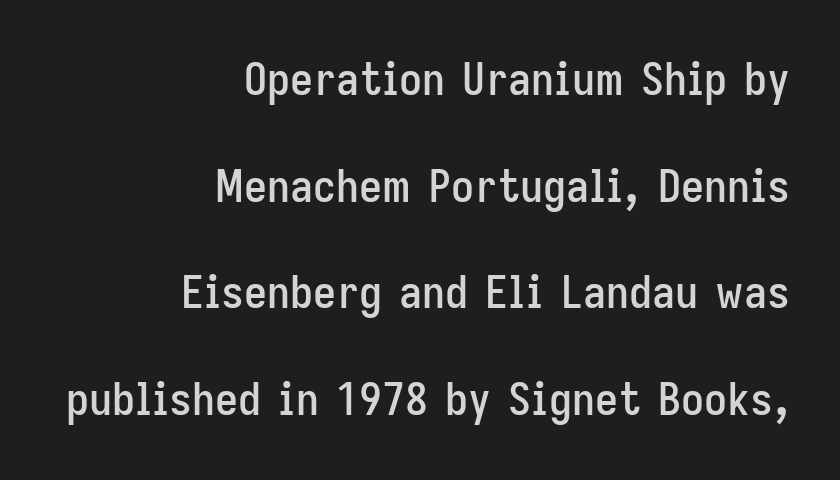
Q: Is the text italic (slanted)? A: No, it is upright.
Q: Is the typeface a serif or a sans-serif typeface? A: Sans-serif.
Q: Is the text underlined? A: No.
Q: How is the paragraph aligned? A: Right-aligned.
Q: Is the spacing between letters normal or unusually wide? A: Normal.
Q: Is the spacing between lines tight, normal or loose? A: Loose.
Q: Width (condensed, normal, or wide)? A: Condensed.
Q: Stroke contrast? A: Low.
Q: x-height? A: Medium.
Q: Monospaced? A: No.
